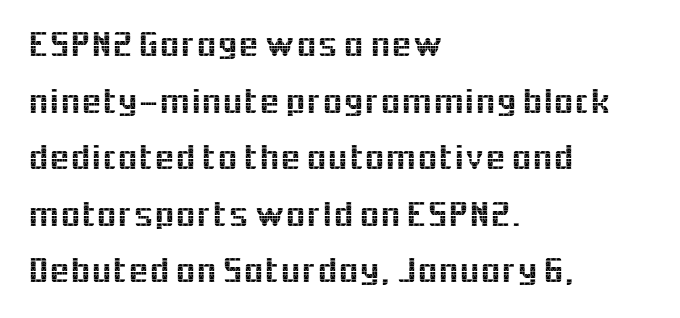
You can tell from the bare stems that sans-serif type was used. This sample uses plain, unmodified letter spacing. The passage shown stacks its lines at a standard gap. Here the designer chose a conventional face with non-uniform glyph widths. Reading down the block, your eye returns to a fixed left position each line.
